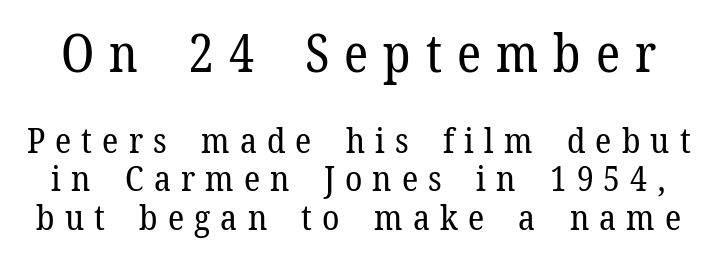
The image shows 52 px regular-weight serif type, upright; set tight line spacing (1.09x), unusually wide letter spacing (+0.29 em), not underlined; the first (top) block is 1.49x larger; low stroke contrast and a medium x-height.
